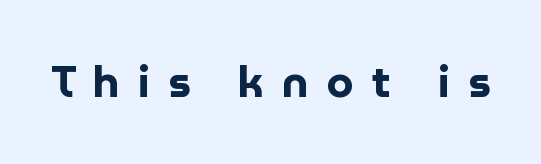
{"serif": "no", "italic": "no", "bold": "yes", "weight": "bold", "width": "normal", "stroke_contrast": "low", "x_height": "medium", "monospaced": "no", "underline": "no", "letter_spacing": "wide", "letter_spacing_em": 0.42, "glyph_px": 43}
